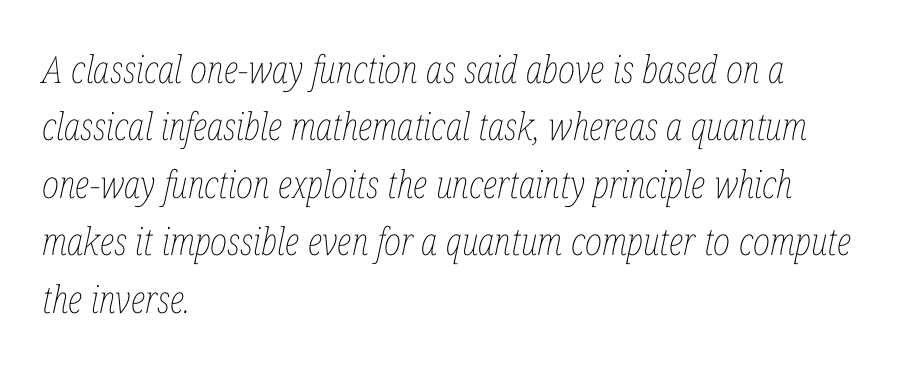
Q: Is the text bold? A: No.
Q: Is the text italic (slanted)? A: Yes, it leans right by about 12 degrees.
Q: Is the text underlined? A: No.
Q: How is the paragraph aligned? A: Left-aligned.
Q: Is the spacing between letters normal or unusually wide? A: Normal.
Q: Is the spacing between lines tight, normal or loose? A: Normal.
Q: Width (condensed, normal, or wide)? A: Condensed.
Q: Stroke contrast? A: Low.
Q: x-height? A: Medium.
Q: Monospaced? A: No.
